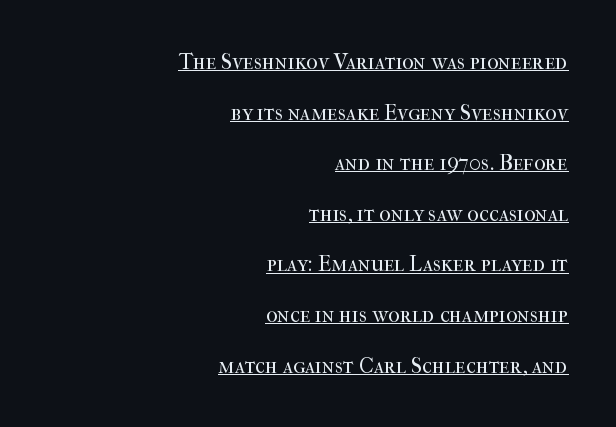
The image shows 22 px text type, upright; set right-aligned, loose line spacing (2.3x), normal letter spacing, underlined.
